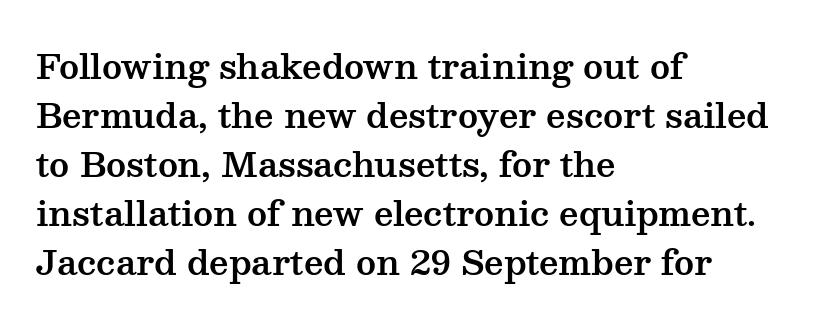
The image shows 34 px wide serif type, upright; set left-aligned, normal line spacing (1.44x), normal letter spacing, not underlined; medium stroke contrast and a medium x-height.
